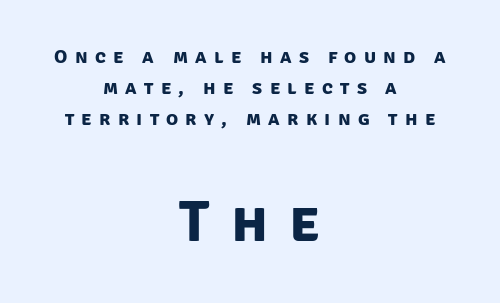
Q: Is the text bold? A: Yes.
Q: Is the typeface a serif or a sans-serif typeface? A: Sans-serif.
Q: Is the text underlined? A: No.
Q: How is the paragraph aligned? A: Centered.
Q: Is the spacing between letters normal or unusually wide? A: Unusually wide.
Q: Is the spacing between lines tight, normal or loose? A: Normal.
Q: Which block of text is set in a larger size, the first (top) or the second (bottom)? A: The second (bottom) one.
Q: Width (condensed, normal, or wide)? A: Normal.
Q: Stroke contrast? A: Low.
Q: x-height? A: Large.
Q: Monospaced? A: No.
